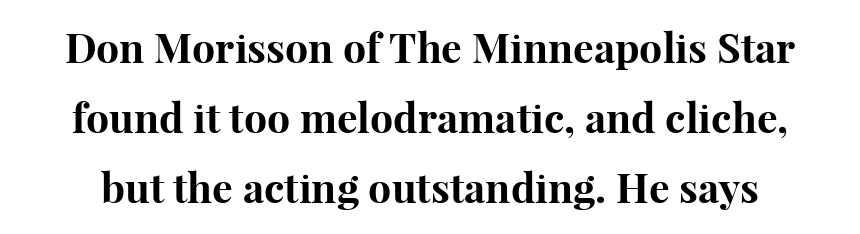
Q: Is the text bold? A: Yes.
Q: Is the text italic (slanted)? A: No, it is upright.
Q: Is the typeface a serif or a sans-serif typeface? A: Serif.
Q: Is the text underlined? A: No.
Q: Is the spacing between letters normal or unusually wide? A: Normal.
Q: Width (condensed, normal, or wide)? A: Normal.
Q: Stroke contrast? A: High.
Q: x-height? A: Medium.
Q: Monospaced? A: No.
